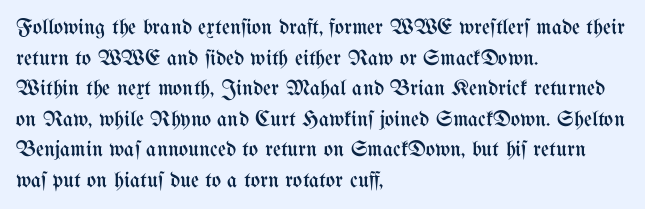
The image shows 22 px text type, upright; set left-aligned, normal line spacing (1.39x), normal letter spacing, not underlined.
